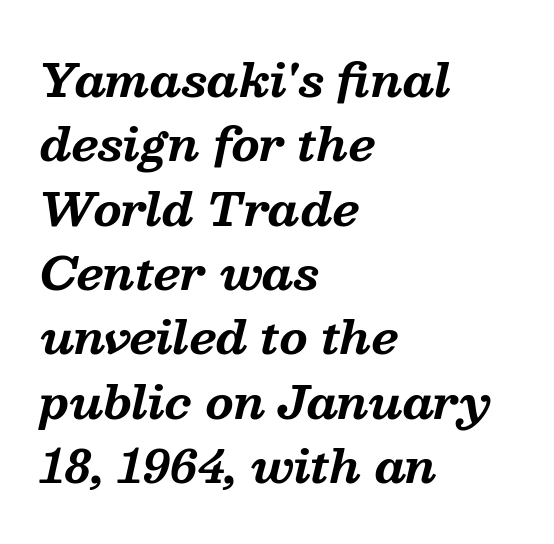
Q: Is the text bold? A: Yes.
Q: Is the text italic (slanted)? A: Yes, it leans right by about 13 degrees.
Q: Is the typeface a serif or a sans-serif typeface? A: Serif.
Q: Is the text underlined? A: No.
Q: How is the paragraph aligned? A: Left-aligned.
Q: Is the spacing between letters normal or unusually wide? A: Normal.
Q: Is the spacing between lines tight, normal or loose? A: Normal.
Q: Width (condensed, normal, or wide)? A: Normal.
Q: Stroke contrast? A: Medium.
Q: x-height? A: Medium.
Q: Monospaced? A: No.
